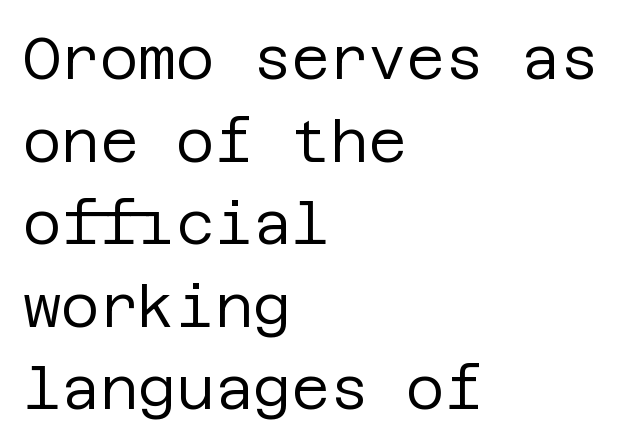
{"serif": "no", "italic": "no", "bold": "no", "weight": "regular", "width": "normal", "stroke_contrast": "low", "x_height": "large", "underline": "no", "align": "left", "line_spacing": "normal", "line_spacing_ratio": 1.4, "letter_spacing": "normal", "letter_spacing_em": 0.0, "glyph_px": 59}
